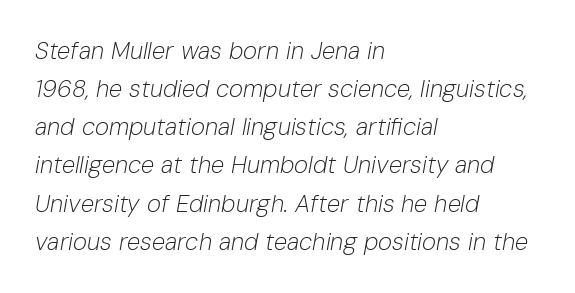
Q: Is the text bold? A: No.
Q: Is the text italic (slanted)? A: Yes, it leans right by about 10 degrees.
Q: Is the text underlined? A: No.
Q: How is the paragraph aligned? A: Left-aligned.
Q: Is the spacing between letters normal or unusually wide? A: Normal.
Q: Is the spacing between lines tight, normal or loose? A: Normal.
